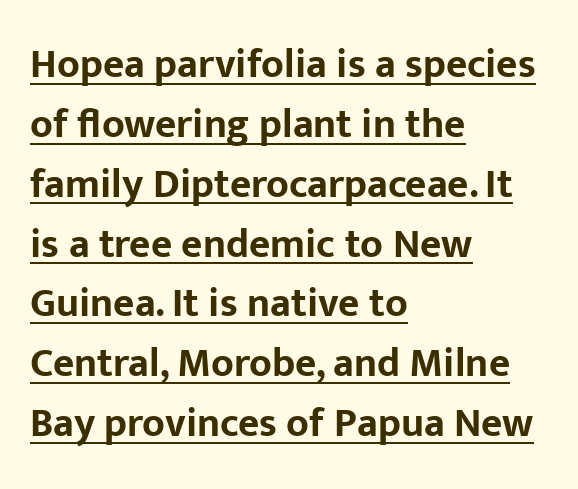
Q: Is the text bold? A: Yes.
Q: Is the text italic (slanted)? A: No, it is upright.
Q: Is the typeface a serif or a sans-serif typeface? A: Sans-serif.
Q: Is the text underlined? A: Yes.
Q: How is the paragraph aligned? A: Left-aligned.
Q: Is the spacing between letters normal or unusually wide? A: Normal.
Q: Is the spacing between lines tight, normal or loose? A: Normal.
Q: Width (condensed, normal, or wide)? A: Normal.
Q: Stroke contrast? A: Low.
Q: x-height? A: Medium.
Q: Monospaced? A: No.
